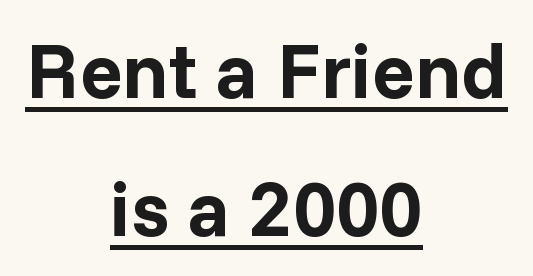
{"serif": "no", "italic": "no", "bold": "yes", "weight": "bold", "width": "normal", "stroke_contrast": "low", "x_height": "medium", "monospaced": "no", "underline": "yes", "align": "center", "line_spacing_ratio": 1.75, "letter_spacing": "normal", "letter_spacing_em": 0.0, "glyph_px": 79}
